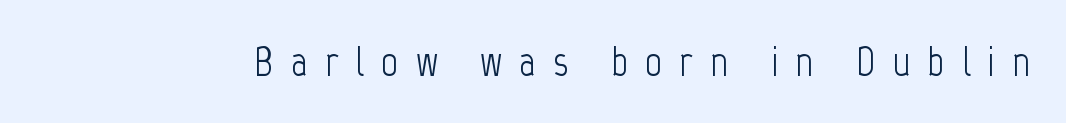
Inter-character spacing is expanded well beyond the font's built-in metrics. Each letter's strokes conclude bluntly, with no projecting serifs. Does the lettering tilt? It doesn't — this is upright. The foot of each line stays bare and open.
